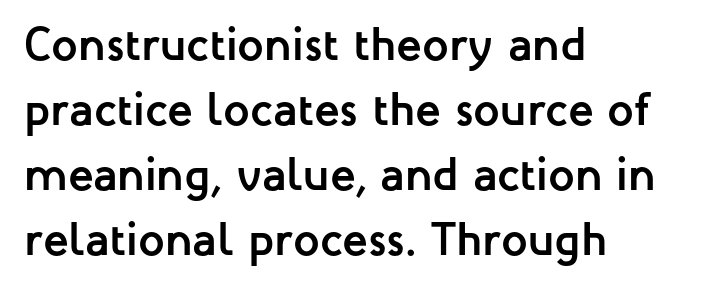
This is the regular roman posture of the typeface. Look at the stroke-to-counter ratio: heavy, a bold. Descender tails drop into unmarked territory. The paragraph has a hard left edge and a soft right edge. These lines sit exactly where default settings would place them. How are the letters spaced? Ordinarily, with no added tracking.
